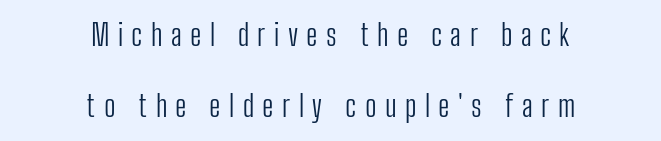
Q: Is the text bold? A: No.
Q: Is the text italic (slanted)? A: No, it is upright.
Q: Is the typeface a serif or a sans-serif typeface? A: Sans-serif.
Q: Is the text underlined? A: No.
Q: How is the paragraph aligned? A: Centered.
Q: Is the spacing between letters normal or unusually wide? A: Unusually wide.
Q: Is the spacing between lines tight, normal or loose? A: Loose.
Q: Width (condensed, normal, or wide)? A: Condensed.
Q: Stroke contrast? A: Low.
Q: x-height? A: Medium.
Q: Monospaced? A: No.
